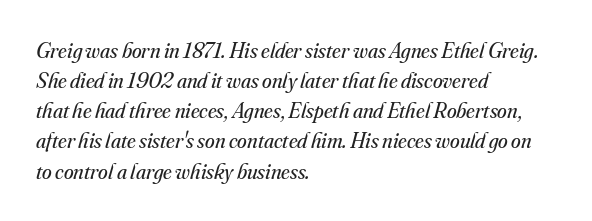
Q: Is the text bold? A: No.
Q: Is the text italic (slanted)? A: Yes, it leans right by about 16 degrees.
Q: Is the text underlined? A: No.
Q: How is the paragraph aligned? A: Left-aligned.
Q: Is the spacing between letters normal or unusually wide? A: Normal.
Q: Is the spacing between lines tight, normal or loose? A: Normal.
